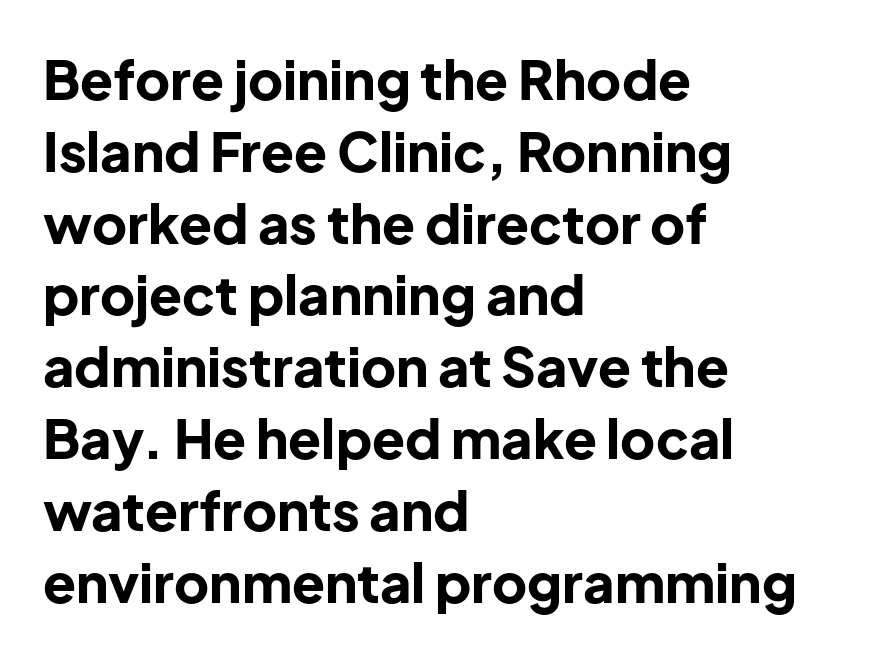
Designer's note — italics off, roman on. Note the varied advance widths — an 'i' is clearly narrower than an 'm'. Students, note that the glyphs here touch the page at normal intervals. Whoever set this chose a conventional vertical rhythm. The face used here has the dense, thick strokes of a bold.
